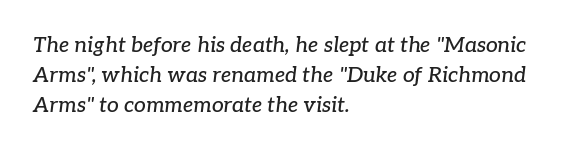
The image shows 21 px text type, italic (leaning right); set left-aligned, normal line spacing (1.43x), normal letter spacing, not underlined.
